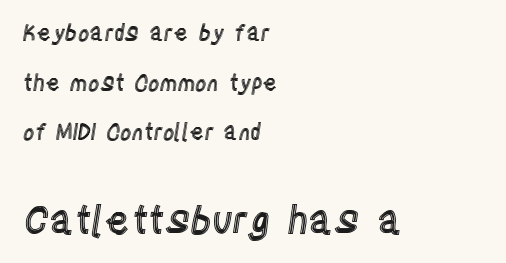
Is the letter spacing exaggerated? No — it looks like the ordinary default. Students, observe: this is what heavily led, spacious text looks like. Each letter keeps its own natural width here, so spacing adapts to shape. Underline: absent.
